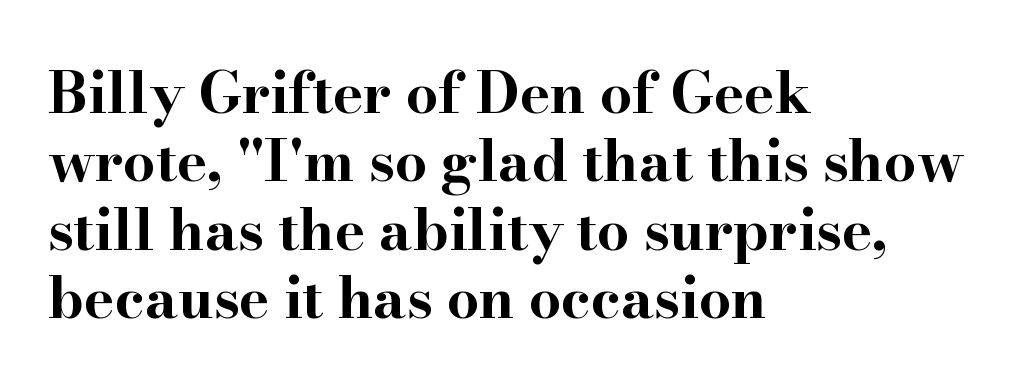
Q: Is the text bold? A: Yes.
Q: Is the text italic (slanted)? A: No, it is upright.
Q: Is the typeface a serif or a sans-serif typeface? A: Serif.
Q: Is the text underlined? A: No.
Q: How is the paragraph aligned? A: Left-aligned.
Q: Is the spacing between letters normal or unusually wide? A: Normal.
Q: Width (condensed, normal, or wide)? A: Wide.
Q: Stroke contrast? A: High.
Q: x-height? A: Small.
Q: Monospaced? A: No.
